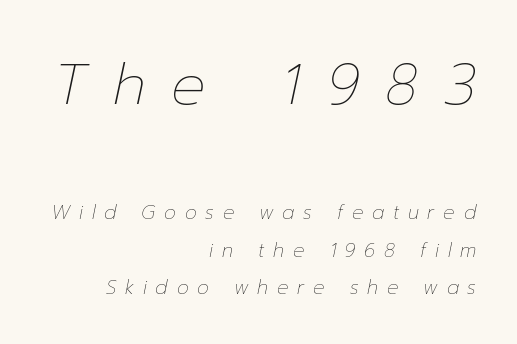
The image shows 57 px thin type, italic (leaning right); set right-aligned, loose line spacing (1.96x), unusually wide letter spacing (+0.46 em), not underlined; the first (top) block is 3.0x larger; low stroke contrast and a medium x-height.
